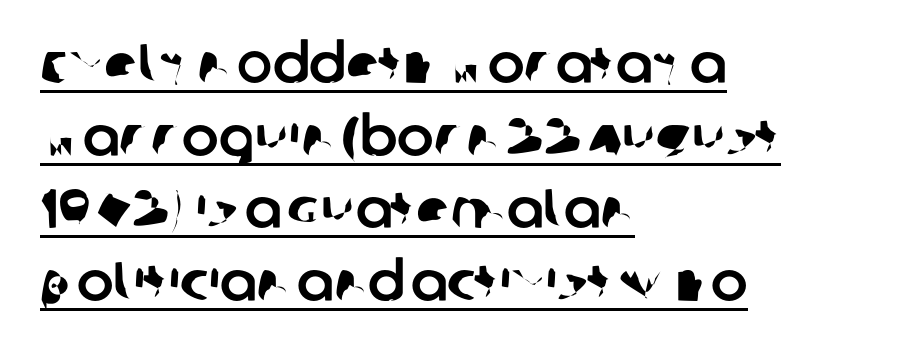
Q: Is the typeface a serif or a sans-serif typeface? A: Sans-serif.
Q: Is the text underlined? A: Yes.
Q: How is the paragraph aligned? A: Left-aligned.
Q: Is the spacing between letters normal or unusually wide? A: Normal.
Q: Is the spacing between lines tight, normal or loose? A: Normal.
Q: Width (condensed, normal, or wide)? A: Normal.
Q: Stroke contrast? A: Low.
Q: x-height? A: Large.
Q: Monospaced? A: No.
